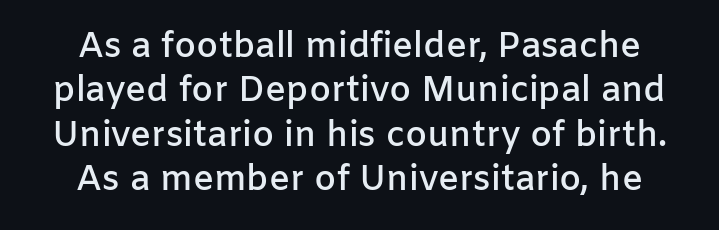
The image shows 35 px semibold sans-serif type, upright; set centered, normal line spacing (1.27x), normal letter spacing, not underlined; low stroke contrast and a medium x-height.
